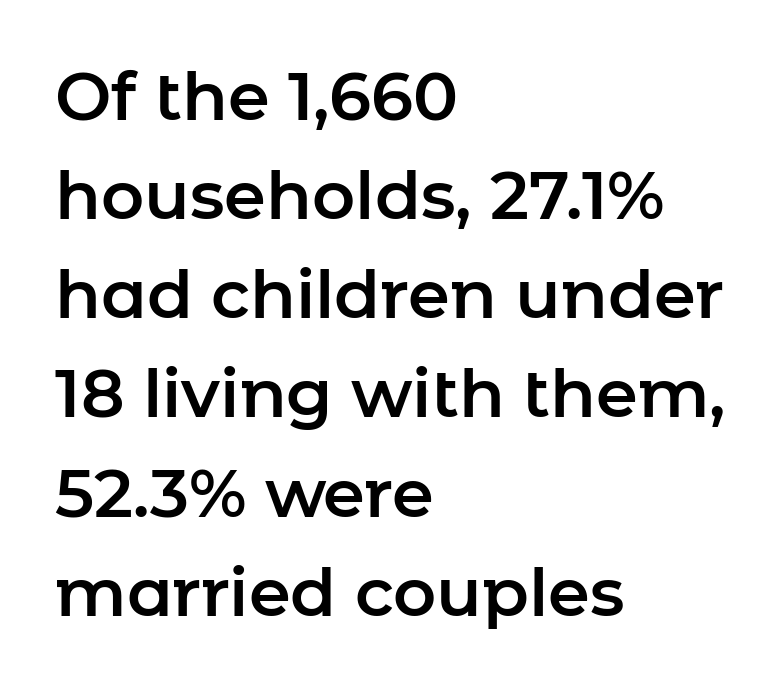
A student would call this left alignment; a typographer would say flush left, rag right. Ordinary non-slanted type is in use. Quick note: interline space is typical. The letters sit at their default tracking, neither squeezed nor spread.
